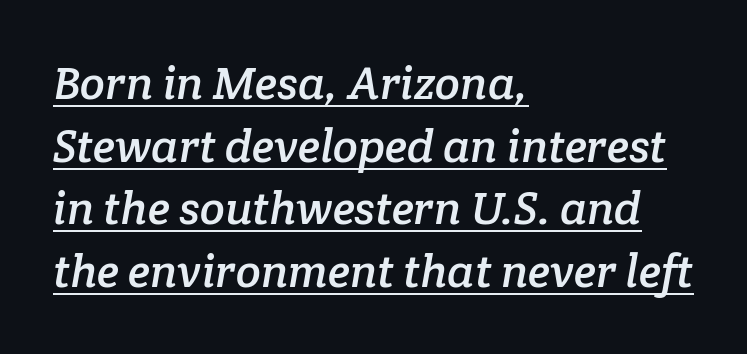
Spacing between characters is what you'd get straight out of the box. Honestly, the underline is the first thing you notice here. The passage shown is typed in a proportional face where columns would drift. Is the block centered? No — it sits flush against the left margin. Quick note: interline space is typical.
